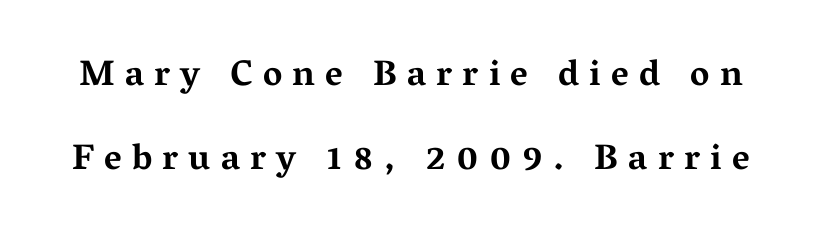
{"serif": "yes", "italic": "no", "bold": "yes", "weight": "bold", "width": "wide", "stroke_contrast": "medium", "x_height": "medium", "monospaced": "no", "underline": "no", "line_spacing": "loose", "line_spacing_ratio": 2.32, "letter_spacing": "wide", "letter_spacing_em": 0.28, "glyph_px": 36}
